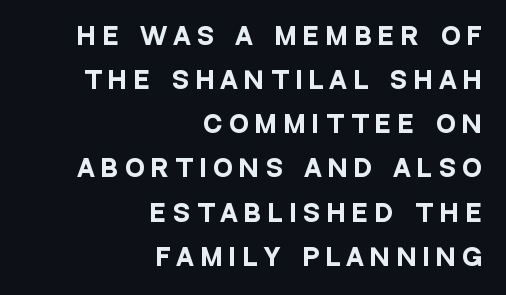
{"italic": "no", "bold": "yes", "underline": "no", "align": "right", "line_spacing": "loose", "line_spacing_ratio": 1.92, "letter_spacing": "wide", "letter_spacing_em": 0.32, "glyph_px": 23}
